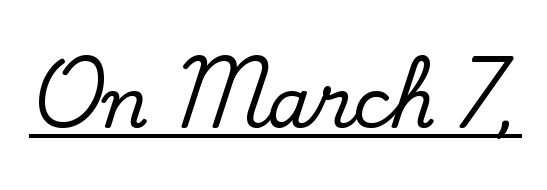
Q: Is the text bold? A: No.
Q: Is the typeface a serif or a sans-serif typeface? A: Sans-serif.
Q: Is the text underlined? A: Yes.
Q: Is the spacing between letters normal or unusually wide? A: Normal.
Q: Width (condensed, normal, or wide)? A: Normal.
Q: Stroke contrast? A: Low.
Q: x-height? A: Small.
Q: Monospaced? A: No.
